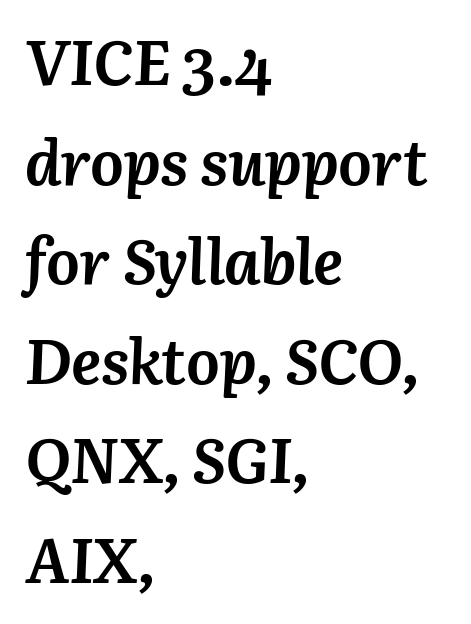
Q: Is the text bold? A: Yes.
Q: Is the text italic (slanted)? A: Yes, it leans right by about 3 degrees.
Q: Is the text underlined? A: No.
Q: How is the paragraph aligned? A: Left-aligned.
Q: Is the spacing between letters normal or unusually wide? A: Normal.
Q: Is the spacing between lines tight, normal or loose? A: Normal.
Q: Width (condensed, normal, or wide)? A: Normal.
Q: Stroke contrast? A: Medium.
Q: x-height? A: Medium.
Q: Monospaced? A: No.
